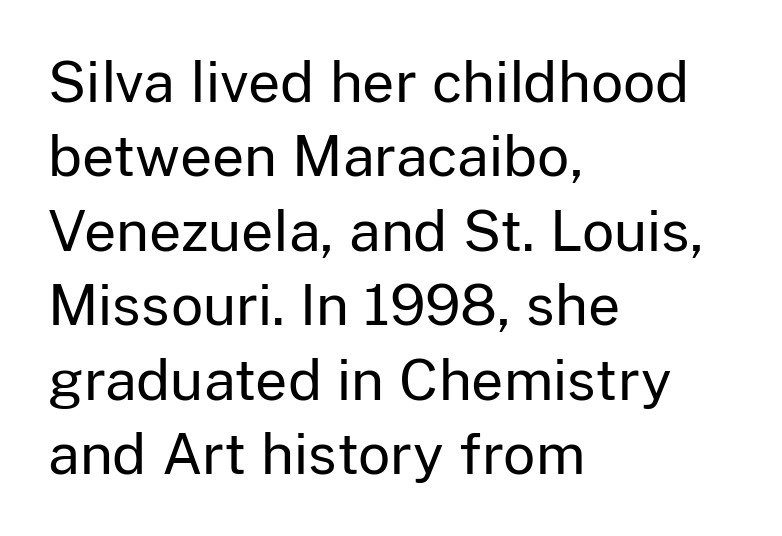
Is this a fixed-width face? No — the glyphs have proportional, varying widths. The typesetter chose a ragged-right arrangement here. The area under the type is left untouched. Is there much room between lines? A standard amount, neither cramped nor airy. It's the straight-up-and-down kind of type. Bold? No — there's no thickening of the strokes.
